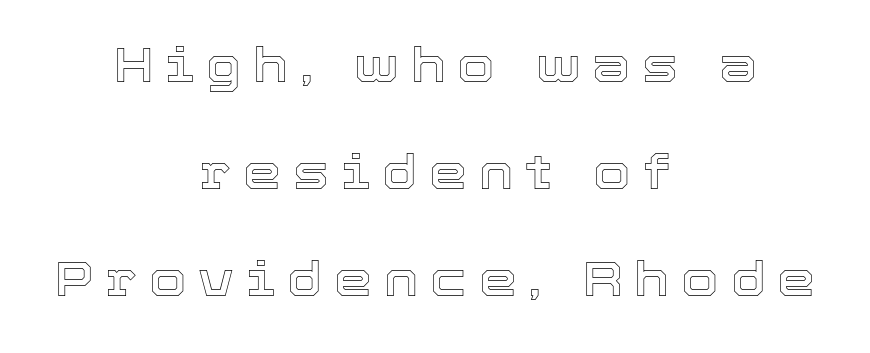
Q: Is the text italic (slanted)? A: No, it is upright.
Q: Is the text underlined? A: No.
Q: How is the paragraph aligned? A: Centered.
Q: Is the spacing between letters normal or unusually wide? A: Unusually wide.
Q: Is the spacing between lines tight, normal or loose? A: Loose.
Q: Width (condensed, normal, or wide)? A: Normal.
Q: x-height? A: Medium.
Q: Monospaced? A: No.
